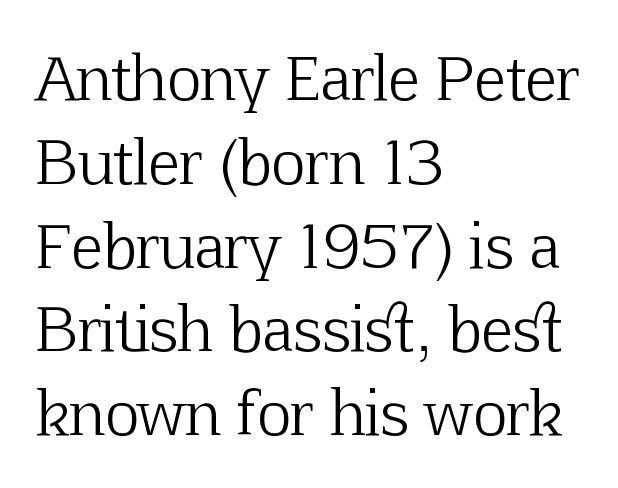
Q: Is the text bold? A: No.
Q: Is the text italic (slanted)? A: No, it is upright.
Q: Is the typeface a serif or a sans-serif typeface? A: Serif.
Q: Is the text underlined? A: No.
Q: How is the paragraph aligned? A: Left-aligned.
Q: Is the spacing between letters normal or unusually wide? A: Normal.
Q: Is the spacing between lines tight, normal or loose? A: Normal.
Q: Width (condensed, normal, or wide)? A: Normal.
Q: Stroke contrast? A: Low.
Q: x-height? A: Medium.
Q: Monospaced? A: No.
